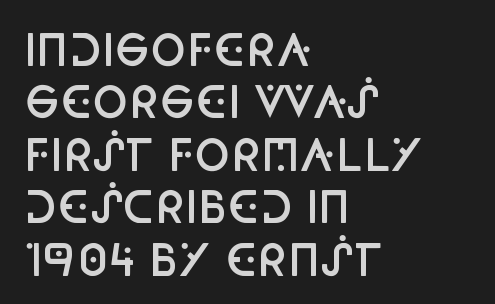
Q: Is the text bold? A: Semi-bold.
Q: Is the text italic (slanted)? A: No, it is upright.
Q: Is the typeface a serif or a sans-serif typeface? A: Sans-serif.
Q: Is the text underlined? A: No.
Q: How is the paragraph aligned? A: Left-aligned.
Q: Is the spacing between letters normal or unusually wide? A: Normal.
Q: Width (condensed, normal, or wide)? A: Condensed.
Q: Stroke contrast? A: Low.
Q: x-height? A: Large.
Q: Monospaced? A: No.
